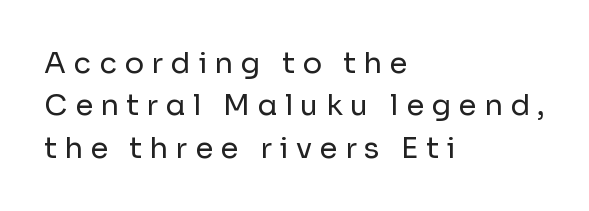
{"serif": "no", "italic": "no", "bold": "no", "weight": "regular", "width": "normal", "stroke_contrast": "low", "x_height": "medium", "monospaced": "no", "underline": "no", "align": "left", "line_spacing": "normal", "line_spacing_ratio": 1.46, "letter_spacing": "wide", "letter_spacing_em": 0.26, "glyph_px": 29}
